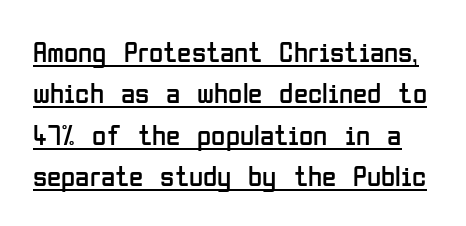
Q: Is the text bold? A: No.
Q: Is the text italic (slanted)? A: No, it is upright.
Q: Is the typeface a serif or a sans-serif typeface? A: Sans-serif.
Q: Is the text underlined? A: Yes.
Q: Is the spacing between letters normal or unusually wide? A: Normal.
Q: Is the spacing between lines tight, normal or loose? A: Normal.
Q: Width (condensed, normal, or wide)? A: Condensed.
Q: Stroke contrast? A: Low.
Q: x-height? A: Medium.
Q: Monospaced? A: No.
